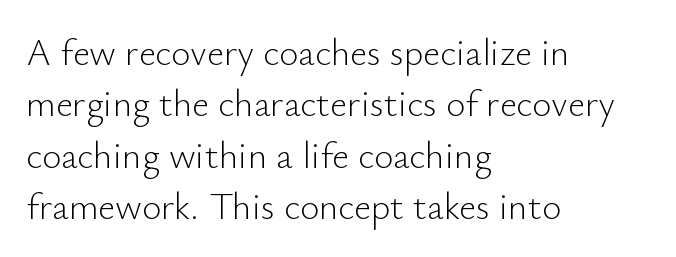
The image shows 37 px light sans-serif type, upright; set left-aligned, normal line spacing (1.39x), normal letter spacing, not underlined; low stroke contrast and a small x-height.
